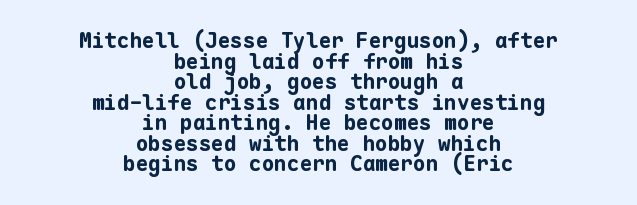
Q: Is the text bold? A: Yes.
Q: Is the text italic (slanted)? A: No, it is upright.
Q: Is the text underlined? A: No.
Q: How is the paragraph aligned? A: Centered.
Q: Is the spacing between letters normal or unusually wide? A: Normal.
Q: Is the spacing between lines tight, normal or loose? A: Tight.
